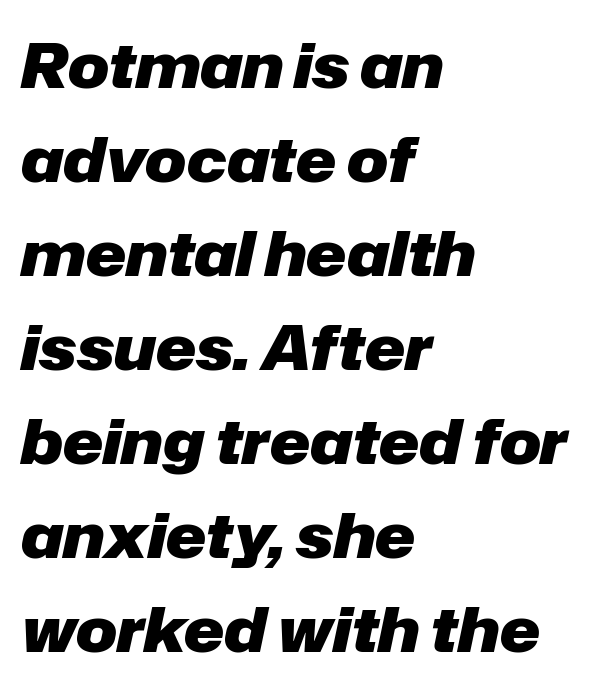
The image shows 61 px heavy type, italic (leaning right); set left-aligned, normal line spacing (1.54x), normal letter spacing, not underlined; low stroke contrast and a medium x-height.
